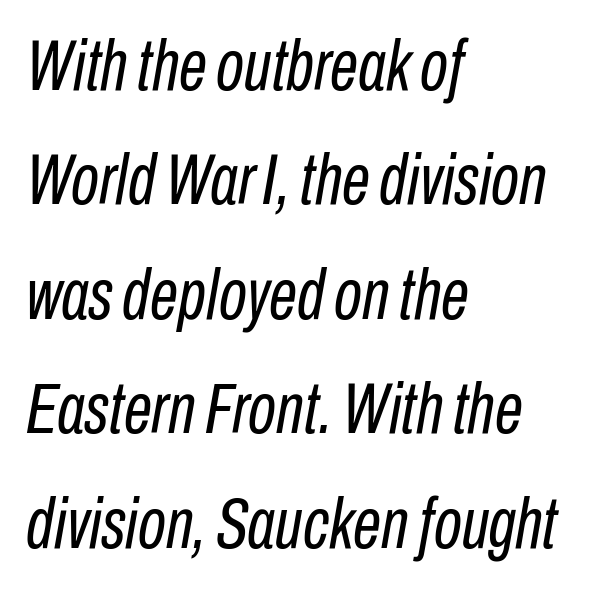
Q: Is the text bold? A: No.
Q: Is the text italic (slanted)? A: Yes, it leans right by about 10 degrees.
Q: Is the text underlined? A: No.
Q: How is the paragraph aligned? A: Left-aligned.
Q: Is the spacing between letters normal or unusually wide? A: Normal.
Q: Is the spacing between lines tight, normal or loose? A: Normal.
Q: Width (condensed, normal, or wide)? A: Condensed.
Q: Stroke contrast? A: Low.
Q: x-height? A: Medium.
Q: Monospaced? A: No.
